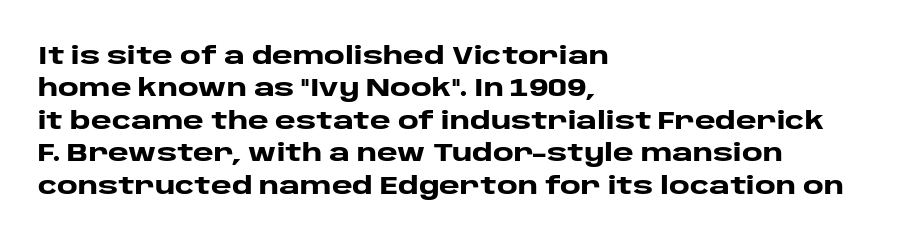
The image shows 25 px bold type, upright; set left-aligned, normal line spacing (1.3x), normal letter spacing, not underlined.
